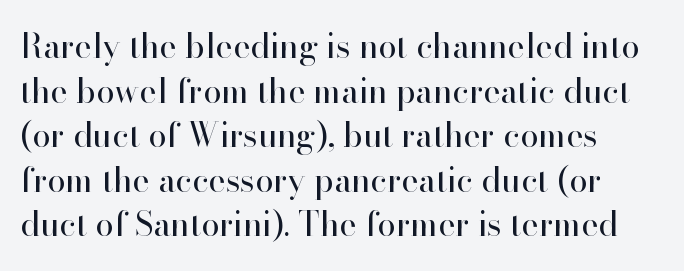
The image shows 33 px regular-weight serif type, upright; set left-aligned, normal line spacing (1.35x), normal letter spacing, not underlined; high stroke contrast and a small x-height.
